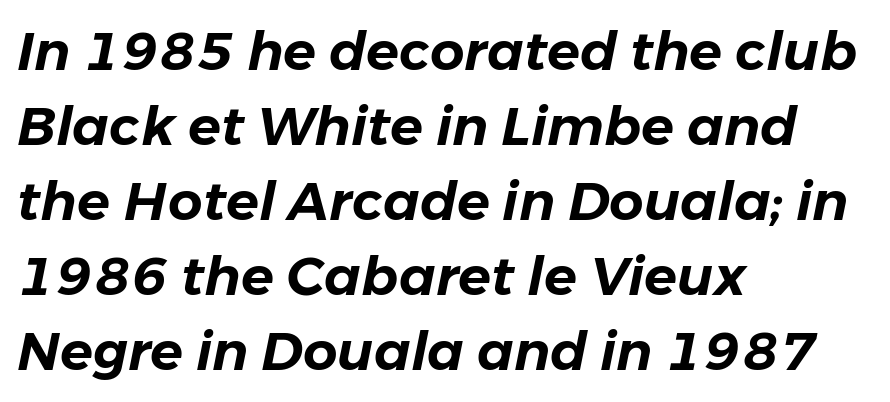
The passage shown has conventional tracking throughout. Lines of text with bare space underneath. The typesetter chose a ragged-right arrangement here. Regarding leading, the lines here are spaced in the standard way. Think of a printed novel: that variable character pitch is what you see here. The text carries the slant typical of an italic or oblique font.
